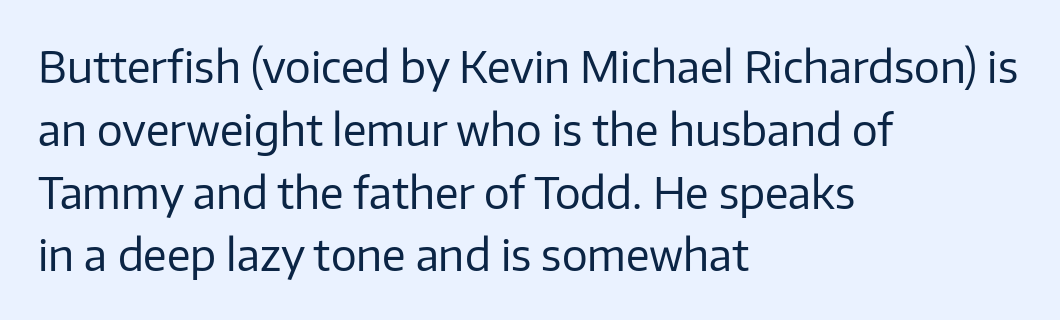
Q: Is the text bold? A: No.
Q: Is the text italic (slanted)? A: No, it is upright.
Q: Is the typeface a serif or a sans-serif typeface? A: Sans-serif.
Q: Is the text underlined? A: No.
Q: How is the paragraph aligned? A: Left-aligned.
Q: Is the spacing between letters normal or unusually wide? A: Normal.
Q: Is the spacing between lines tight, normal or loose? A: Normal.
Q: Width (condensed, normal, or wide)? A: Normal.
Q: Stroke contrast? A: Low.
Q: x-height? A: Medium.
Q: Monospaced? A: No.
